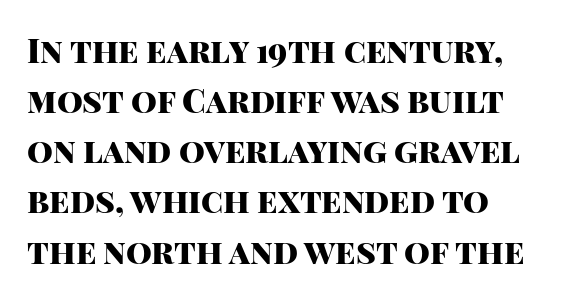
The image shows 33 px heavy sans-serif type, upright; set left-aligned, normal line spacing (1.52x), normal letter spacing, not underlined; high stroke contrast and a large x-height.
